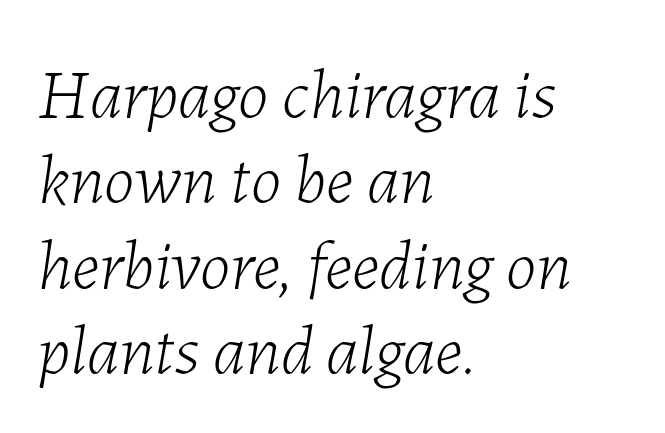
This sample uses plain, unmodified letter spacing. The space beneath each line is pristine and unruled. The face used here has a pronounced slope to its letters. This sample has the flowing, uneven cadence of proportional lettering. Teacher's note: observe the even left margin — that is flush-left alignment.
